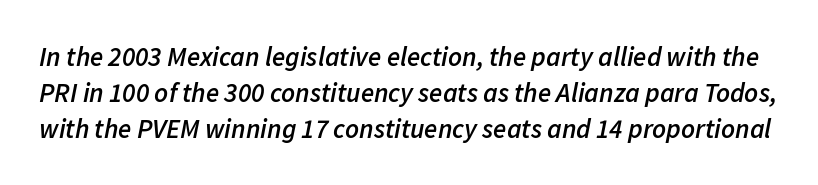
The image shows 27 px text type, italic (leaning right); set normal line spacing (1.33x), normal letter spacing, not underlined.
